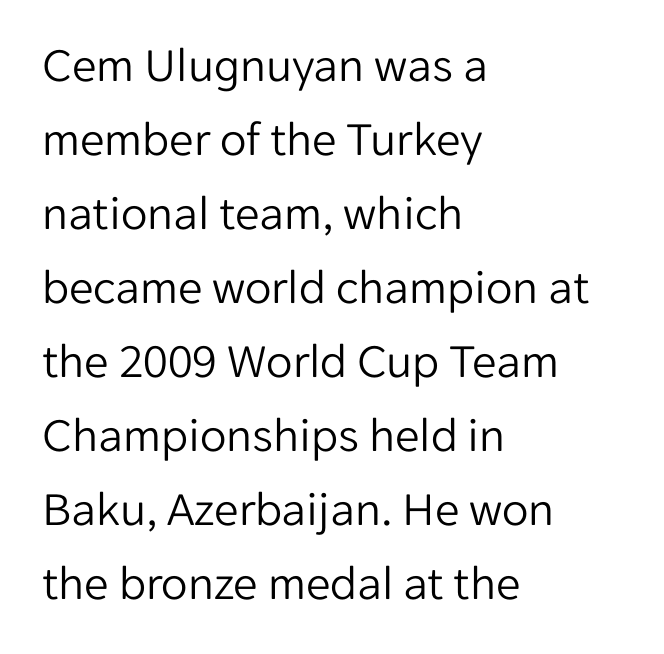
The image shows 49 px light sans-serif type, upright; set left-aligned, normal line spacing (1.51x), normal letter spacing, not underlined; low stroke contrast and a medium x-height.
